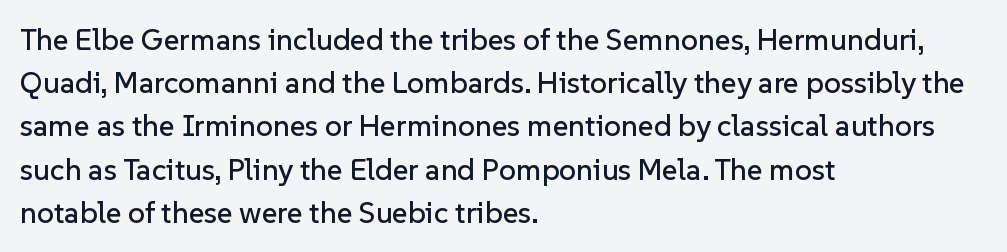
The ragged edge is on the right, which tells us the setting is flush left. Regarding serifs, this sample does without them. What stands out about the letter spacing? Nothing — it is the standard amount. Students, observe: this is what conventionally led text looks like. These lines are rendered in a variable-pitch font.
